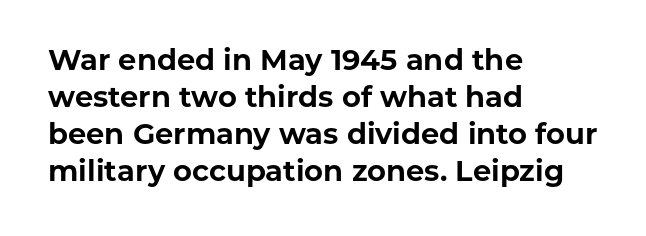
Q: Is the text bold? A: Yes.
Q: Is the text italic (slanted)? A: No, it is upright.
Q: Is the typeface a serif or a sans-serif typeface? A: Sans-serif.
Q: Is the text underlined? A: No.
Q: How is the paragraph aligned? A: Left-aligned.
Q: Is the spacing between letters normal or unusually wide? A: Normal.
Q: Is the spacing between lines tight, normal or loose? A: Normal.
Q: Width (condensed, normal, or wide)? A: Normal.
Q: Stroke contrast? A: Low.
Q: x-height? A: Medium.
Q: Monospaced? A: No.
